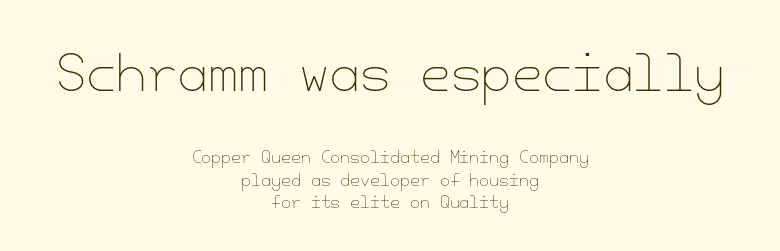
{"italic": "no", "bold": "no", "weight": "thin", "width": "normal", "stroke_contrast": "low", "x_height": "small", "underline": "no", "align": "center", "line_spacing": "normal", "line_spacing_ratio": 1.39, "letter_spacing": "normal", "letter_spacing_em": 0.0, "larger_block": "first", "size_ratio": 3.06, "glyph_px": 49}
